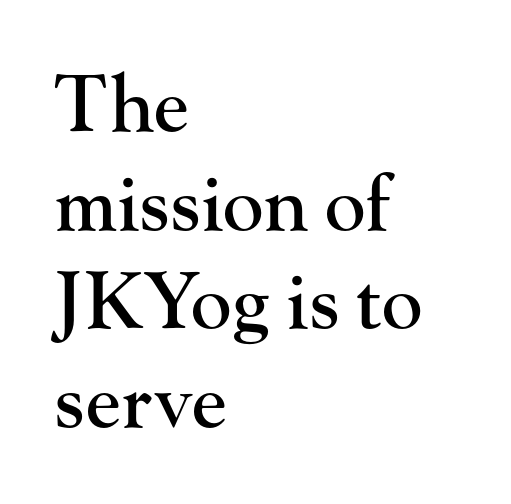
Line beginnings align vertically; line endings do not. The glyphs in this specimen are seriffed. Nope, not italic — everything's standing straight. Between one letter and the next there's only the usual sliver of space. Each letter keeps its own natural width here, so spacing adapts to shape. Quick note: interline space is typical.
